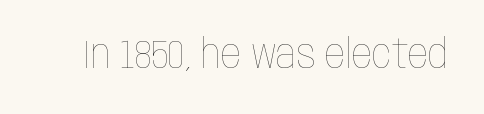
{"italic": "no", "bold": "no", "weight": "thin", "width": "condensed", "stroke_contrast": "low", "x_height": "large", "monospaced": "no", "underline": "no", "letter_spacing": "normal", "letter_spacing_em": 0.0, "glyph_px": 40}
